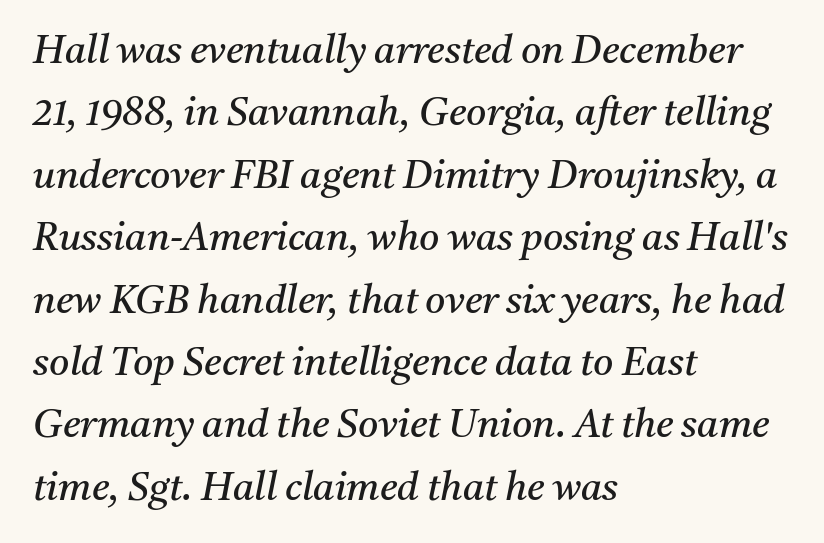
Stroke terminals: seriffed. Compared with typical paragraphs, the rows here are spaced about the same. Looks like regular typesetting: each glyph gets only the width it needs. Each row of text sits above clean, open space. Heaviness? Minimal to ordinary, like unemphasized prose.
